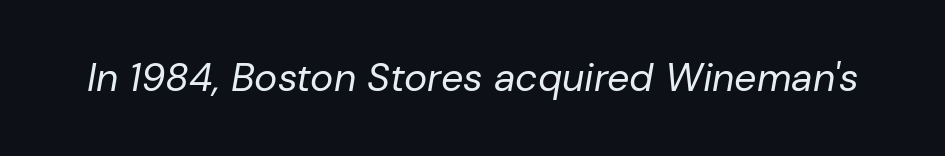
The specimen reads as italic at a glance. Spacing verdict: proportional, widths tailored to each character. Counters stay open thanks to moderate or lighter strokes. Nobody drew a line under any word here. These lines keep a tight, regular rhythm from letter to letter.
